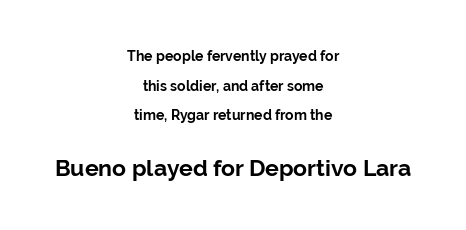
Q: Is the text bold? A: Yes.
Q: Is the text italic (slanted)? A: No, it is upright.
Q: Is the text underlined? A: No.
Q: How is the paragraph aligned? A: Centered.
Q: Is the spacing between letters normal or unusually wide? A: Normal.
Q: Is the spacing between lines tight, normal or loose? A: Loose.
Q: Which block of text is set in a larger size, the first (top) or the second (bottom)? A: The second (bottom) one.
